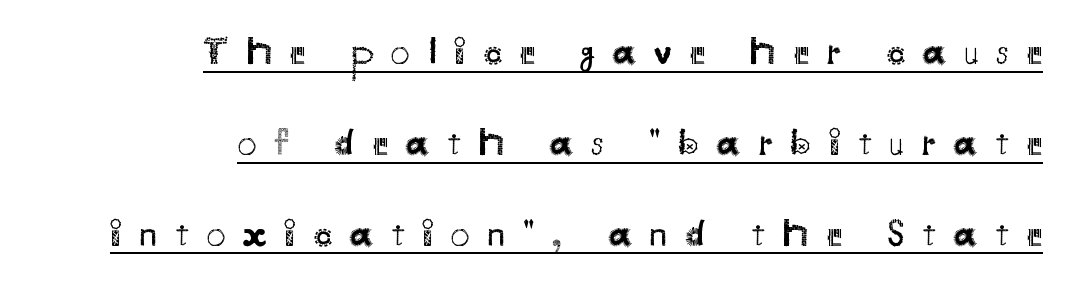
The image shows 38 px regular-weight sans-serif type, upright; set right-aligned, loose line spacing (2.39x), unusually wide letter spacing (+0.46 em), underlined; medium stroke contrast and a small x-height.
